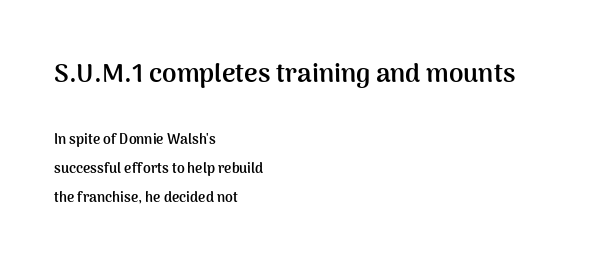
The image shows 26 px bold type, upright; set left-aligned, loose line spacing (2.06x), normal letter spacing, not underlined; the first (top) block is 1.86x larger.
